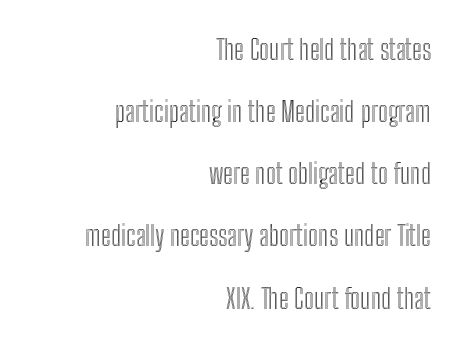
Q: Is the text italic (slanted)? A: No, it is upright.
Q: Is the text underlined? A: No.
Q: How is the paragraph aligned? A: Right-aligned.
Q: Is the spacing between letters normal or unusually wide? A: Normal.
Q: Is the spacing between lines tight, normal or loose? A: Loose.
Q: Width (condensed, normal, or wide)? A: Condensed.
Q: x-height? A: Medium.
Q: Monospaced? A: No.
